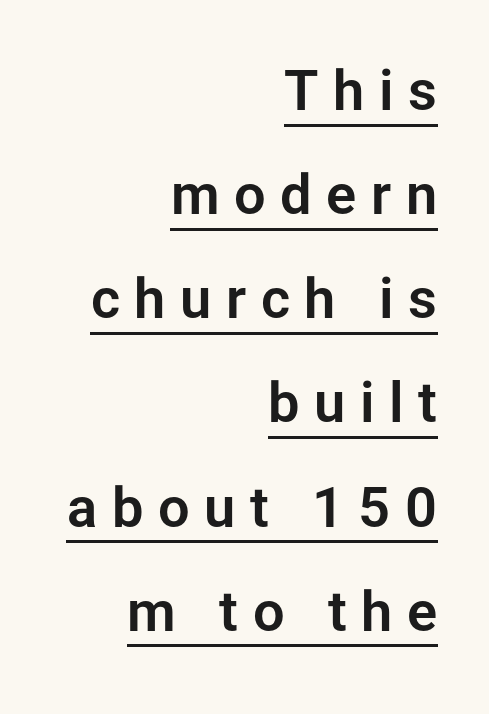
Which margin do the lines hug? The right one — the left edge is uneven. Tall strokes in this sample are plumb rather than angled. No feet cap the strokes, marking this as sans-serif type. The rendering inserts visible extra space after every character. The passage shown is typed in a proportional face where columns would drift. Students, observe the line beneath the letters — that is underlining.
